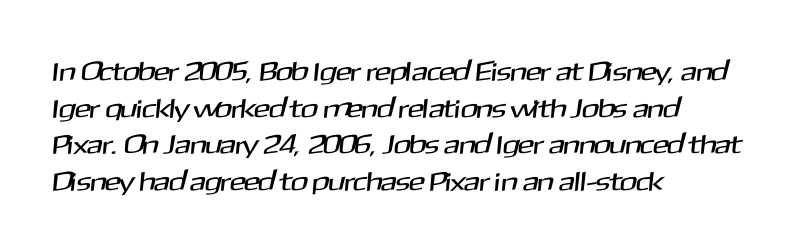
Q: Is the text underlined? A: No.
Q: How is the paragraph aligned? A: Left-aligned.
Q: Is the spacing between letters normal or unusually wide? A: Normal.
Q: Is the spacing between lines tight, normal or loose? A: Normal.
